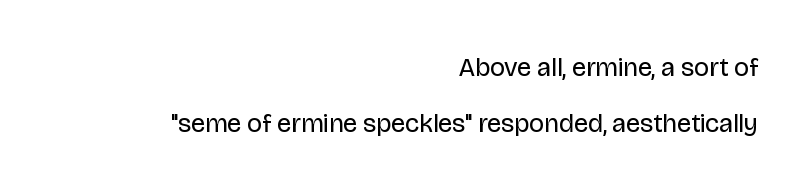
{"italic": "no", "bold": "no", "underline": "no", "align": "right", "line_spacing": "loose", "line_spacing_ratio": 2.14, "letter_spacing": "normal", "letter_spacing_em": 0.0, "glyph_px": 26}
